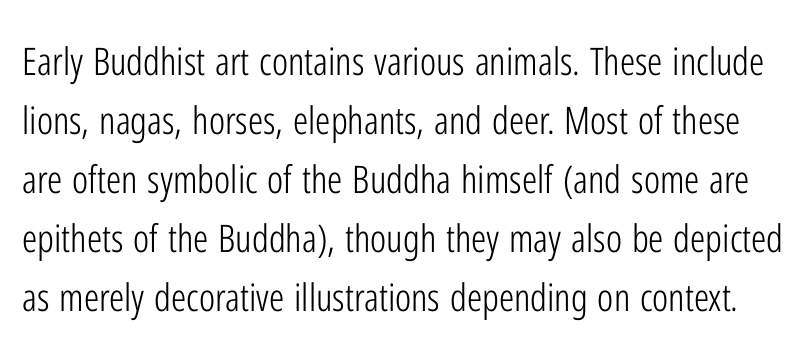
Proportional: the letters do not fall into vertical columns. Summary of weight: not heavy and not bold. The face used here is rendered with its standard letterfit. Bare-footed words on every line. Notice how descenders clear the ascenders below comfortably — that's standard leading.
